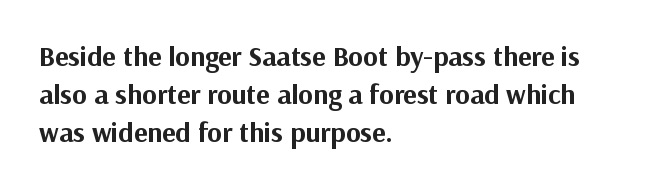
The glyphs are unaccompanied by any horizontal stroke below them. Nobody touched the tracking dial on this one. Posture: upright roman. The typesetter chose a ragged-right arrangement here. Here the designer chose a conventional face with non-uniform glyph widths. The designer left line spacing at the default.
